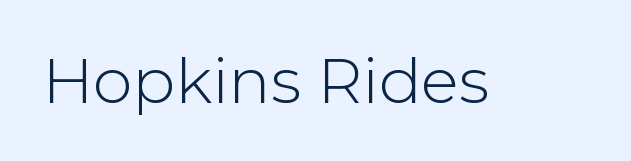
A typesetter would call this zero additional tracking. Note the varied advance widths — an 'i' is clearly narrower than an 'm'. This sample uses a sans-serif face. Is the stroke heavy? The answer is a plain regular-or-lighter. Check under the words: just untouched page.
